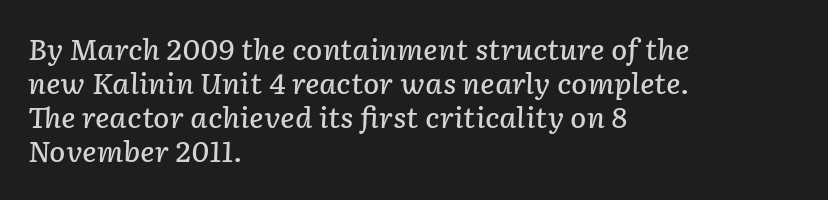
Q: Is the text bold? A: Semi-bold.
Q: Is the text italic (slanted)? A: Yes, it leans right by about 2 degrees.
Q: Is the text underlined? A: No.
Q: How is the paragraph aligned? A: Left-aligned.
Q: Is the spacing between letters normal or unusually wide? A: Normal.
Q: Is the spacing between lines tight, normal or loose? A: Normal.
